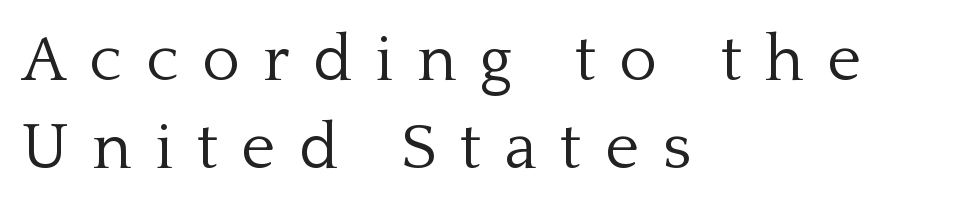
{"serif": "yes", "italic": "no", "bold": "no", "weight": "light", "width": "normal", "stroke_contrast": "low", "x_height": "medium", "monospaced": "no", "underline": "no", "align": "left", "line_spacing": "normal", "line_spacing_ratio": 1.35, "letter_spacing": "wide", "letter_spacing_em": 0.36, "glyph_px": 65}
